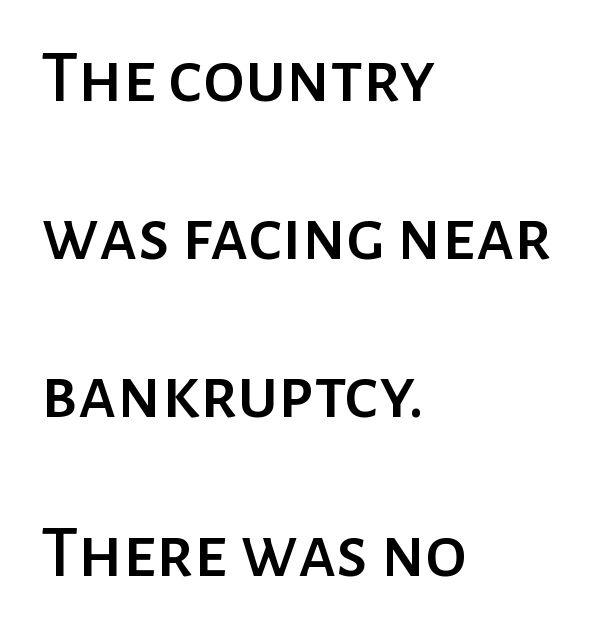
{"serif": "no", "italic": "no", "width": "normal", "stroke_contrast": "low", "x_height": "medium", "monospaced": "no", "underline": "no", "align": "left", "line_spacing": "loose", "line_spacing_ratio": 2.11, "letter_spacing": "normal", "letter_spacing_em": 0.0, "glyph_px": 75}
